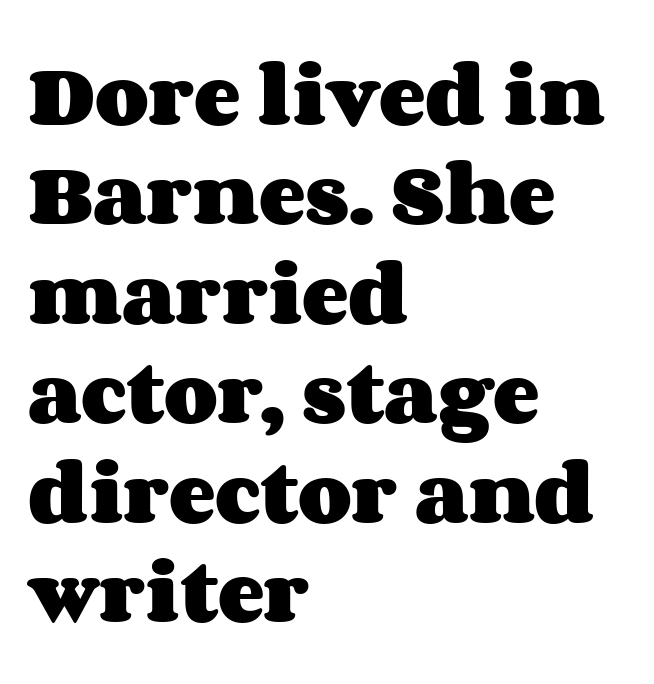
The image shows 70 px heavy, wide type, upright; set left-aligned, normal line spacing (1.42x), normal letter spacing, not underlined; medium stroke contrast and a large x-height.
